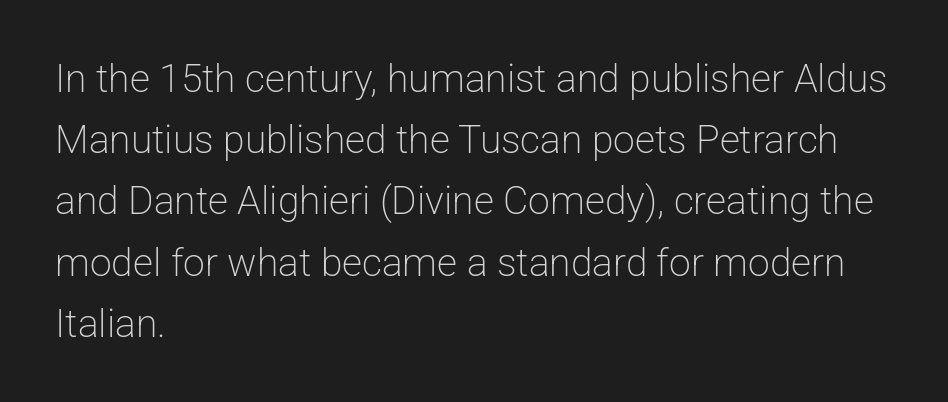
{"serif": "no", "italic": "no", "bold": "no", "weight": "light", "width": "normal", "stroke_contrast": "low", "x_height": "medium", "monospaced": "no", "underline": "no", "align": "left", "line_spacing": "normal", "line_spacing_ratio": 1.57, "letter_spacing": "normal", "letter_spacing_em": 0.0, "glyph_px": 39}
